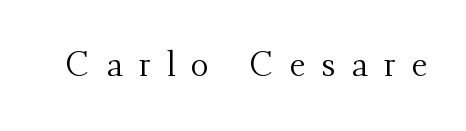
{"serif": "yes", "italic": "no", "bold": "no", "weight": "regular", "width": "normal", "stroke_contrast": "medium", "x_height": "small", "monospaced": "no", "underline": "no", "letter_spacing": "wide", "letter_spacing_em": 0.46, "glyph_px": 34}
